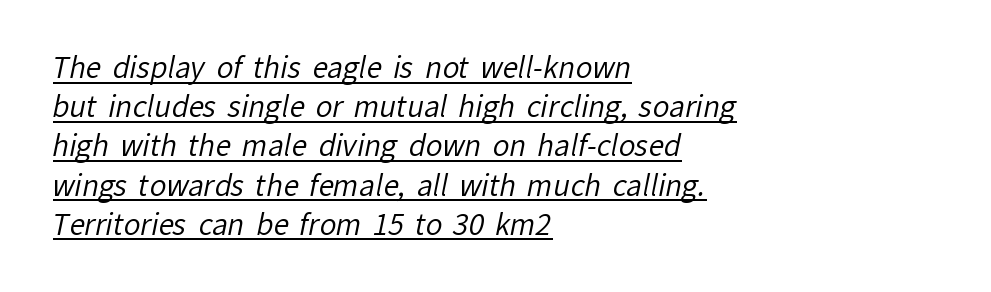
The image shows 28 px regular-weight sans-serif type; set left-aligned, normal line spacing (1.4x), normal letter spacing, underlined; low stroke contrast and a medium x-height.
